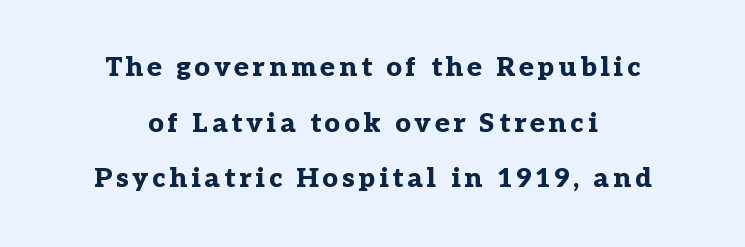
Q: Is the text bold? A: Yes.
Q: Is the text italic (slanted)? A: No, it is upright.
Q: Is the text underlined? A: No.
Q: How is the paragraph aligned? A: Centered.
Q: Is the spacing between lines tight, normal or loose? A: Loose.
